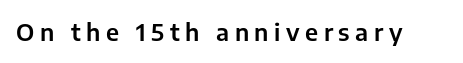
{"italic": "no", "underline": "no", "letter_spacing": "wide", "letter_spacing_em": 0.23, "glyph_px": 24}
